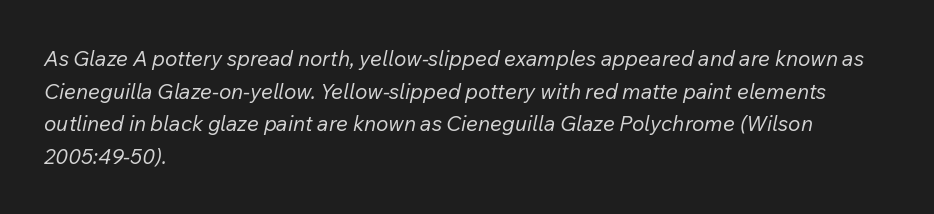
Q: Is the text bold? A: No.
Q: Is the text italic (slanted)? A: Yes, it leans right by about 12 degrees.
Q: Is the text underlined? A: No.
Q: How is the paragraph aligned? A: Left-aligned.
Q: Is the spacing between letters normal or unusually wide? A: Normal.
Q: Is the spacing between lines tight, normal or loose? A: Normal.
